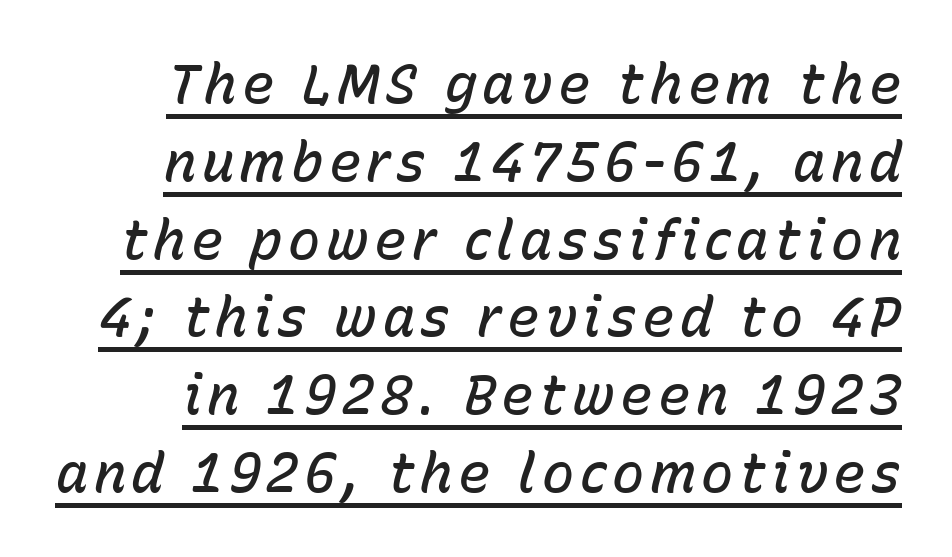
{"italic": "yes", "lean": "right", "slant_degrees": 15, "bold": "semi", "weight": "semibold", "width": "normal", "stroke_contrast": "low", "x_height": "medium", "monospaced": "no", "underline": "yes", "line_spacing": "normal", "line_spacing_ratio": 1.44, "glyph_px": 54}
